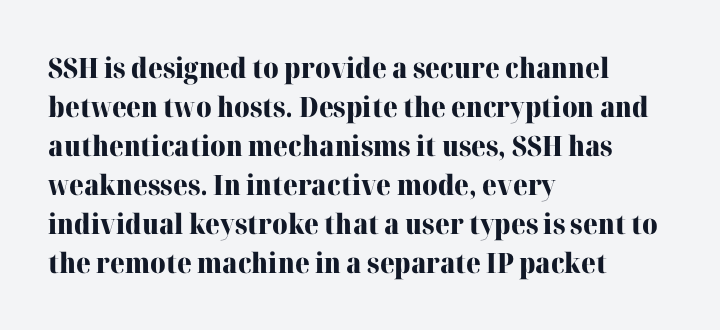
The image shows 28 px heavy serif type, upright; set left-aligned, normal line spacing (1.39x), normal letter spacing, not underlined; high stroke contrast and a medium x-height.
